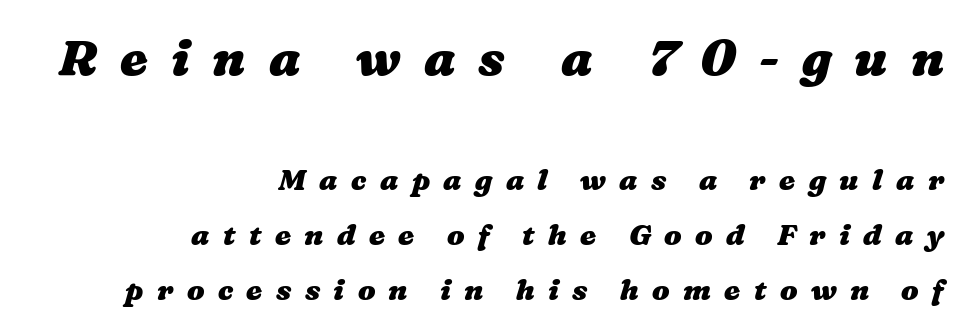
The image shows 50 px heavy, wide type; set right-aligned, loose line spacing (1.9x), unusually wide letter spacing (+0.46 em), not underlined; the first (top) block is 1.72x larger; medium stroke contrast and a medium x-height.
